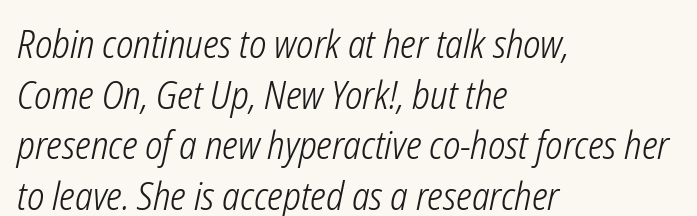
Q: Is the text bold? A: No.
Q: Is the text italic (slanted)? A: Yes, it leans right by about 12 degrees.
Q: Is the text underlined? A: No.
Q: How is the paragraph aligned? A: Left-aligned.
Q: Is the spacing between letters normal or unusually wide? A: Normal.
Q: Is the spacing between lines tight, normal or loose? A: Normal.
Q: Width (condensed, normal, or wide)? A: Condensed.
Q: Stroke contrast? A: Low.
Q: x-height? A: Medium.
Q: Monospaced? A: No.
